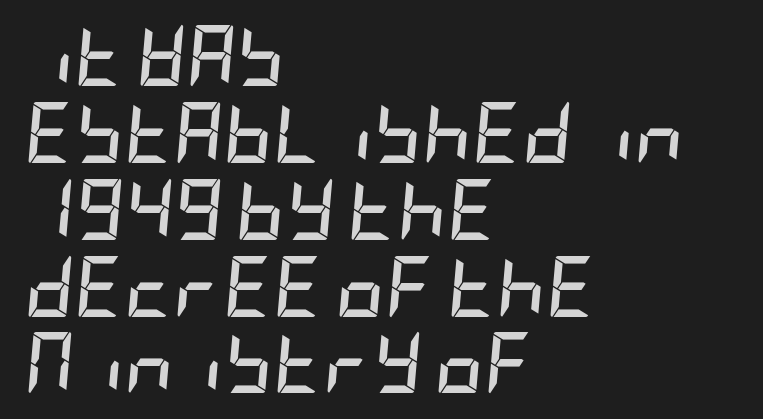
The rendering applies a slant to the glyphs. A dark, heavy texture on the line: the type is bold. Lines of text with bare space underneath. Short note: letters normally spaced. Left-aligned paragraph, ragged on the right.
